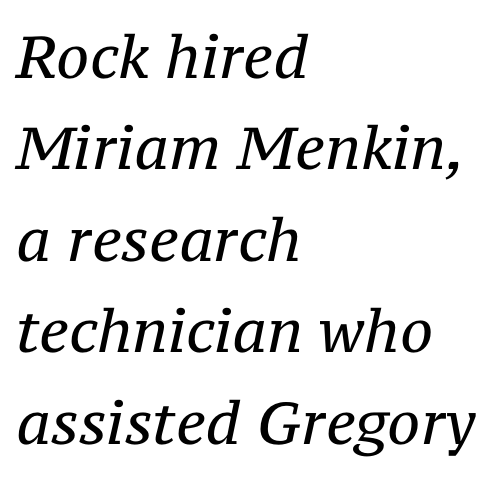
To sum up the face: it has serifs. The typography opts for an oblique posture over an upright one. A normal amount of white space separates one row of letters from the next. Spacing between characters is what you'd get straight out of the box.
